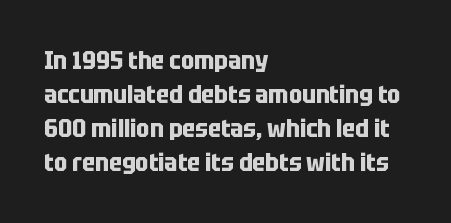
Just letters on the line, the space beneath them empty. No italicization has been applied; the sample stays upright. The rows are spaced the way most documents space them. The glyphs have the mass of a bold cut. Look at the tracking — it's just the regular setting, nothing added. Each line starts at the same left margin while the right side varies.
